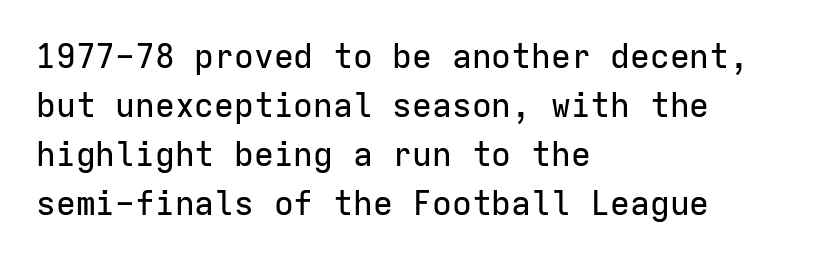
{"serif": "no", "italic": "no", "width": "normal", "stroke_contrast": "low", "x_height": "medium", "monospaced": "yes", "underline": "no", "align": "left", "line_spacing": "normal", "line_spacing_ratio": 1.48, "letter_spacing": "normal", "letter_spacing_em": 0.0, "glyph_px": 33}
